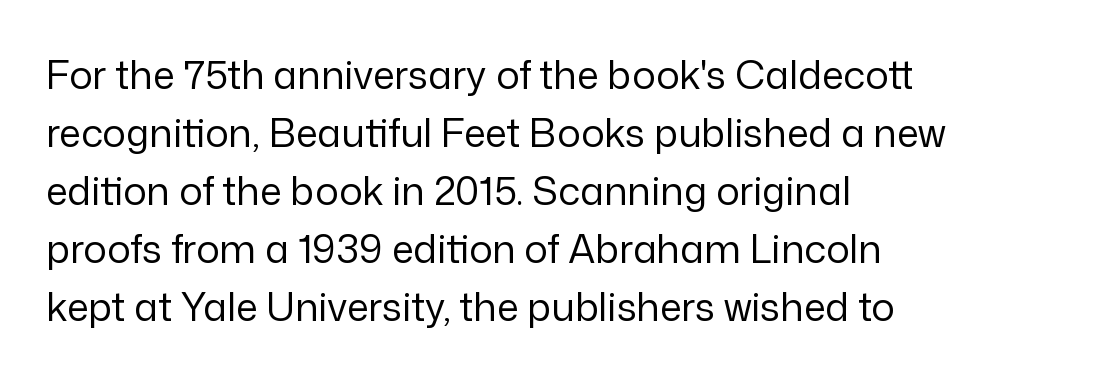
Q: Is the text bold? A: No.
Q: Is the text italic (slanted)? A: No, it is upright.
Q: Is the typeface a serif or a sans-serif typeface? A: Sans-serif.
Q: Is the text underlined? A: No.
Q: How is the paragraph aligned? A: Left-aligned.
Q: Is the spacing between letters normal or unusually wide? A: Normal.
Q: Is the spacing between lines tight, normal or loose? A: Normal.
Q: Width (condensed, normal, or wide)? A: Normal.
Q: Stroke contrast? A: Low.
Q: x-height? A: Medium.
Q: Monospaced? A: No.
